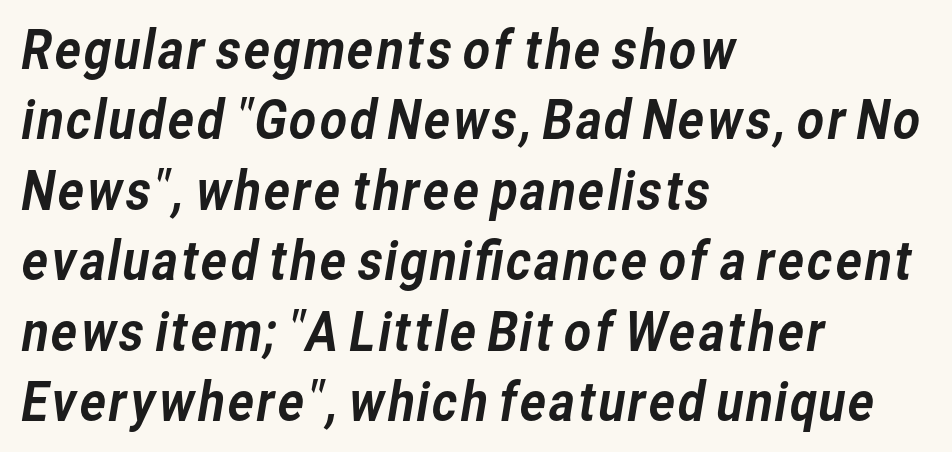
{"serif": "no", "width": "normal", "stroke_contrast": "low", "x_height": "medium", "monospaced": "no", "underline": "no", "align": "left", "line_spacing": "normal", "line_spacing_ratio": 1.33, "letter_spacing": "normal", "letter_spacing_em": 0.0, "glyph_px": 53}
